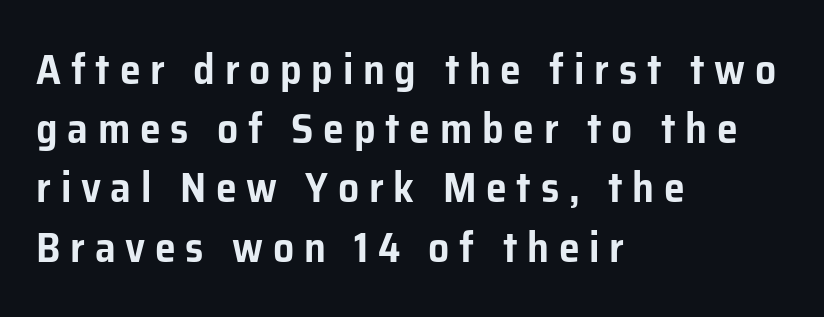
The image shows 42 px sans-serif type, upright; set left-aligned, normal line spacing (1.41x), unusually wide letter spacing (+0.23 em), not underlined; low stroke contrast and a medium x-height.
